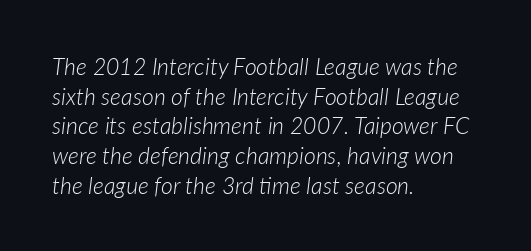
The image shows 23 px text type, italic (leaning right); set left-aligned, normal line spacing (1.29x), normal letter spacing, not underlined.
